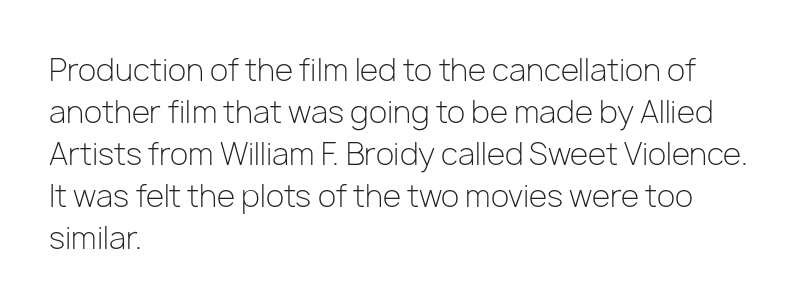
{"serif": "no", "italic": "no", "bold": "no", "weight": "light", "width": "normal", "stroke_contrast": "low", "x_height": "medium", "monospaced": "no", "underline": "no", "align": "left", "line_spacing": "normal", "line_spacing_ratio": 1.4, "letter_spacing": "normal", "letter_spacing_em": 0.0, "glyph_px": 30}
